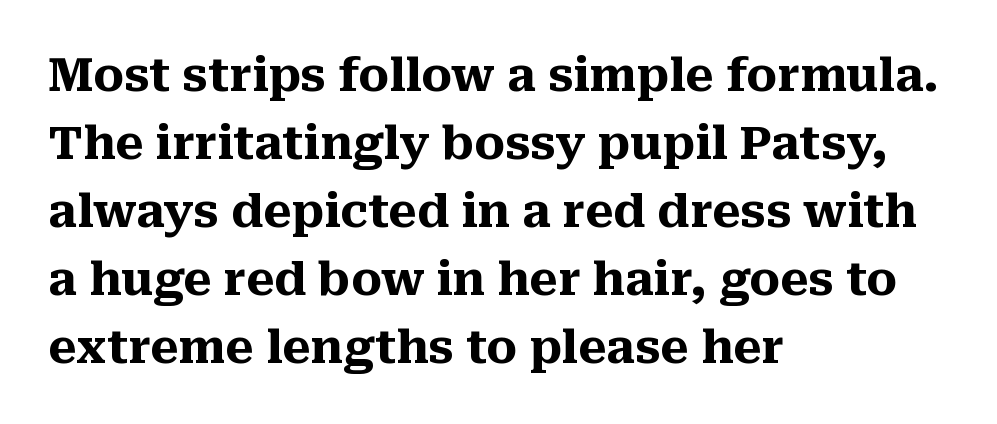
Lines of text with bare space underneath. Rendered with straight, roman letterforms. I'd describe the lettering as bold — thick and assertive. Regarding serifs, this sample has them. What's the leading like? Ordinary, nothing unusual. The typesetter chose a ragged-right arrangement here.
